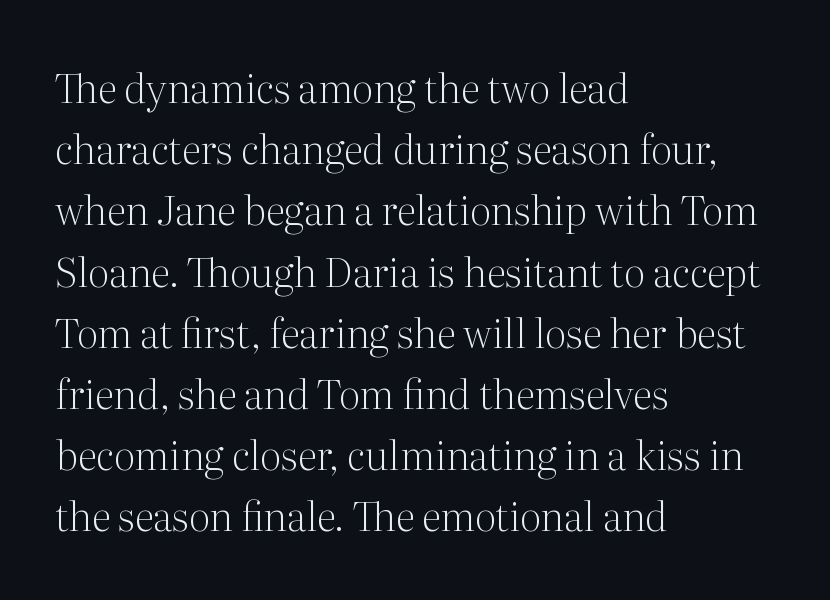
The image shows 40 px light serif type, upright; set left-aligned, normal line spacing (1.53x), normal letter spacing, not underlined; medium stroke contrast and a medium x-height.
